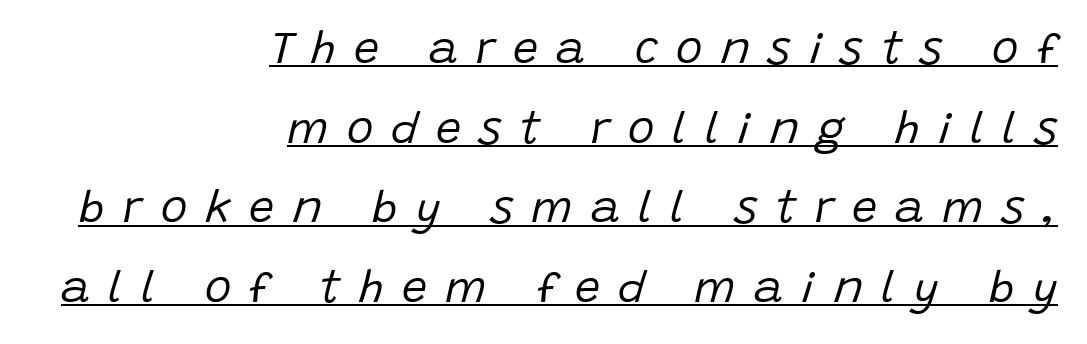
The image shows 45 px regular-weight type, italic (leaning right); set right-aligned, line spacing 1.77x, unusually wide letter spacing (+0.4 em), underlined; low stroke contrast and a large x-height.
